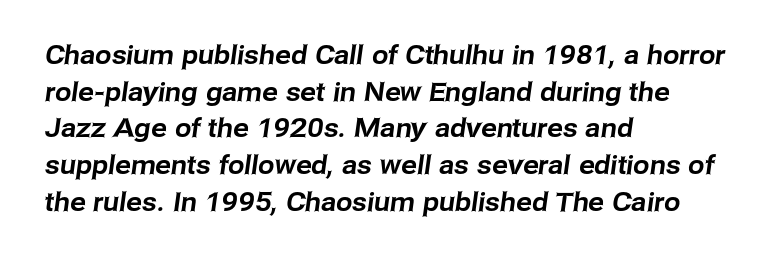
The image shows 26 px text type; set left-aligned, normal line spacing (1.41x), normal letter spacing, not underlined.
